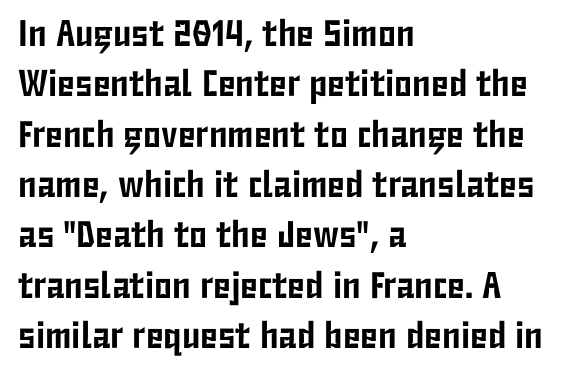
The image shows 37 px condensed sans-serif type, upright; set left-aligned, normal line spacing (1.36x), normal letter spacing, not underlined; low stroke contrast and a medium x-height.
